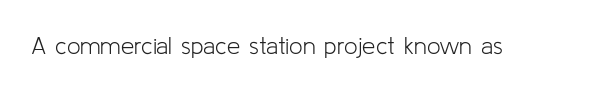
Q: Is the text bold? A: No.
Q: Is the text italic (slanted)? A: No, it is upright.
Q: Is the text underlined? A: No.
Q: Is the spacing between letters normal or unusually wide? A: Normal.
